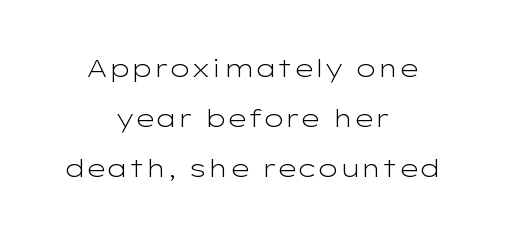
{"italic": "no", "bold": "no", "underline": "no", "align": "center", "line_spacing": "loose", "line_spacing_ratio": 2.01, "letter_spacing": "normal", "letter_spacing_em": 0.0, "glyph_px": 25}
